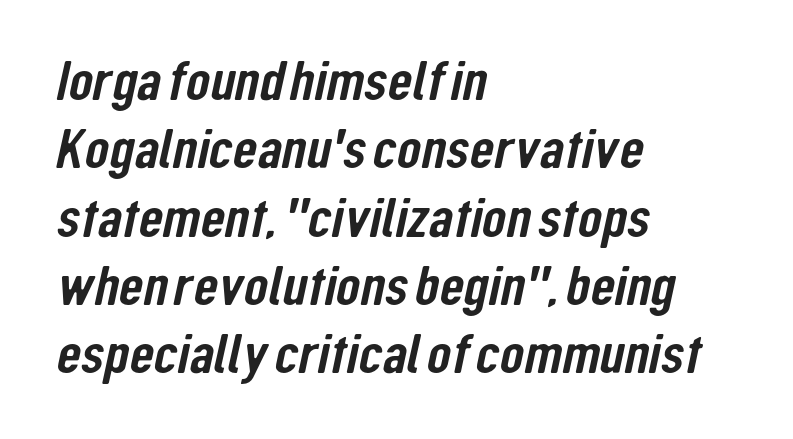
{"serif": "no", "width": "condensed", "stroke_contrast": "low", "x_height": "medium", "monospaced": "no", "underline": "no", "align": "left", "line_spacing_ratio": 1.22, "letter_spacing": "normal", "letter_spacing_em": 0.0, "glyph_px": 56}
